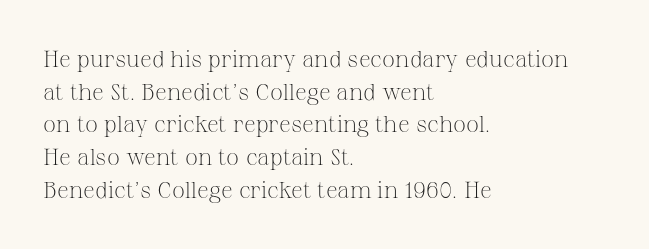
{"italic": "no", "bold": "no", "underline": "no", "align": "left", "line_spacing": "normal", "line_spacing_ratio": 1.42, "letter_spacing": "normal", "letter_spacing_em": 0.0, "glyph_px": 23}
